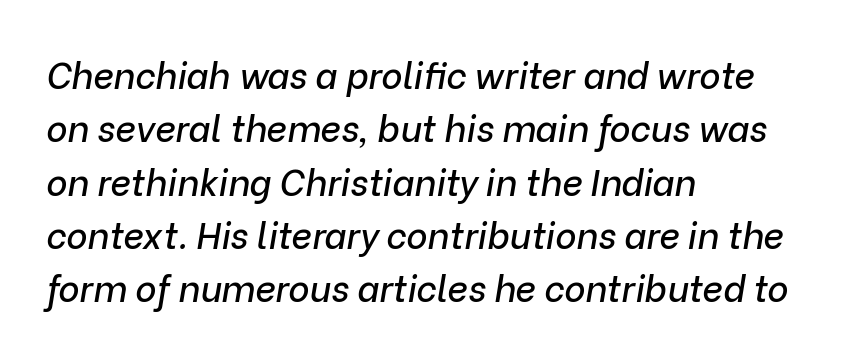
Q: Is the text italic (slanted)? A: Yes, it leans right by about 9 degrees.
Q: Is the text underlined? A: No.
Q: How is the paragraph aligned? A: Left-aligned.
Q: Is the spacing between letters normal or unusually wide? A: Normal.
Q: Is the spacing between lines tight, normal or loose? A: Normal.
Q: Width (condensed, normal, or wide)? A: Normal.
Q: Stroke contrast? A: Low.
Q: x-height? A: Medium.
Q: Monospaced? A: No.
